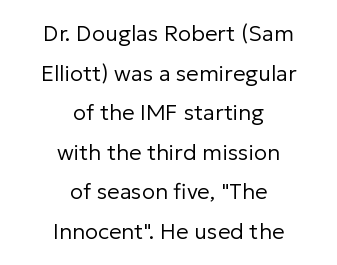
The image shows 22 px text type, upright; set centered, line spacing 1.8x, normal letter spacing, not underlined.
